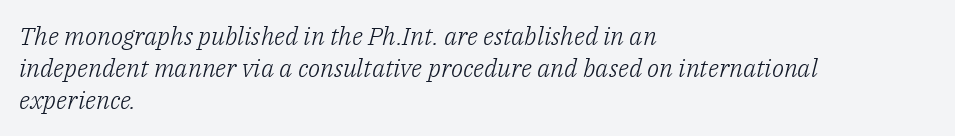
The typography opts for an oblique posture over an upright one. Vertical spacing — default. The tracking reads as untouched default to a designer's eye. The strip under each line holds only bare page.
